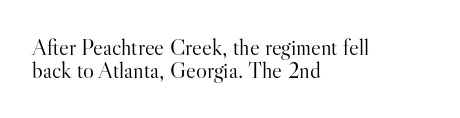
Is the type heavy? It reads as light-to-regular instead. Does extra space separate the letters? No, they use regular spacing. Characters remain perfectly vertical along every line. The strip under each line holds only bare page. You could barely slide anything between these rows. Reading down the block, your eye returns to a fixed left position each line.
